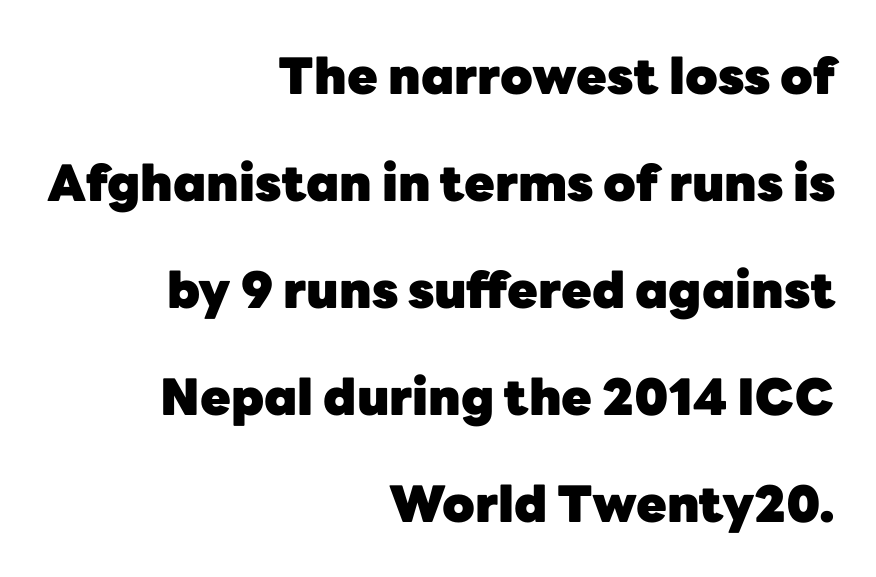
Q: Is the text bold? A: Yes.
Q: Is the text italic (slanted)? A: No, it is upright.
Q: Is the typeface a serif or a sans-serif typeface? A: Sans-serif.
Q: Is the text underlined? A: No.
Q: How is the paragraph aligned? A: Right-aligned.
Q: Is the spacing between letters normal or unusually wide? A: Normal.
Q: Is the spacing between lines tight, normal or loose? A: Loose.
Q: Width (condensed, normal, or wide)? A: Normal.
Q: Stroke contrast? A: Low.
Q: x-height? A: Medium.
Q: Monospaced? A: No.
